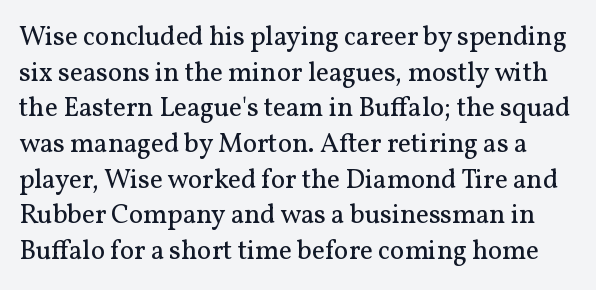
{"italic": "no", "bold": "no", "underline": "no", "line_spacing": "normal", "line_spacing_ratio": 1.32, "letter_spacing": "normal", "letter_spacing_em": 0.0, "glyph_px": 27}
